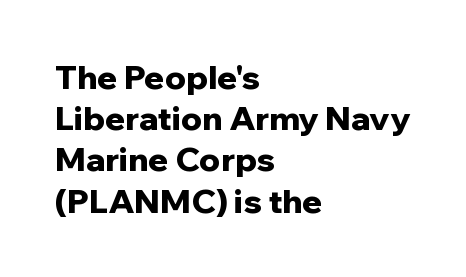
The image shows 33 px bold sans-serif type, upright; set left-aligned, normal line spacing (1.25x), normal letter spacing, not underlined; low stroke contrast and a medium x-height.
